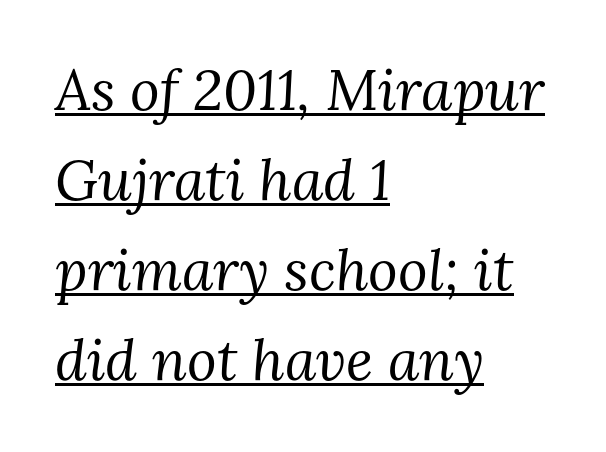
{"serif": "yes", "italic": "yes", "lean": "right", "slant_degrees": 3, "bold": "no", "weight": "regular", "width": "normal", "stroke_contrast": "medium", "x_height": "medium", "monospaced": "no", "underline": "yes", "align": "left", "line_spacing": "normal", "line_spacing_ratio": 1.58, "letter_spacing": "normal", "letter_spacing_em": 0.0, "glyph_px": 57}
